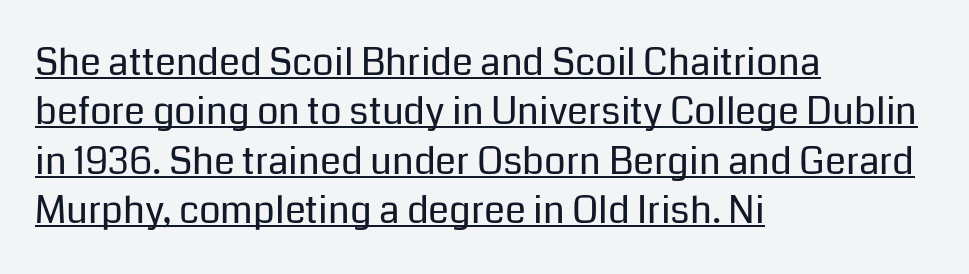
{"serif": "no", "italic": "no", "bold": "no", "weight": "regular", "width": "normal", "stroke_contrast": "low", "x_height": "medium", "monospaced": "no", "underline": "yes", "align": "left", "line_spacing": "normal", "line_spacing_ratio": 1.3, "letter_spacing": "normal", "letter_spacing_em": 0.0, "glyph_px": 38}
